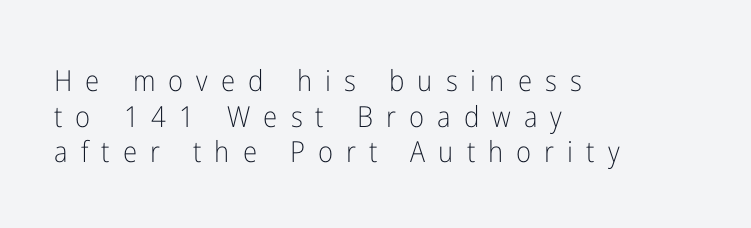
The image shows 29 px light, condensed sans-serif type, upright; set left-aligned, line spacing 1.23x, unusually wide letter spacing (+0.45 em), not underlined; low stroke contrast and a medium x-height.
